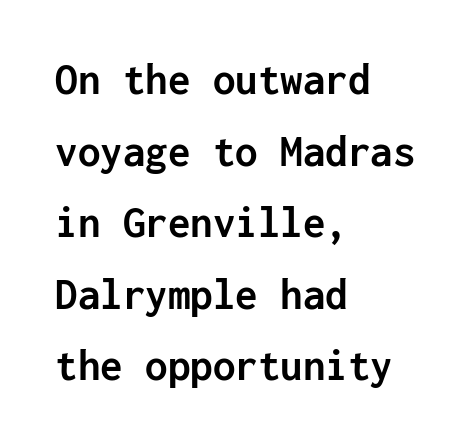
Strong, thick strokes mark this as bold type. These lines keep a tight, regular rhythm from letter to letter. Quick note: not italic, upright. Baseline-to-baseline distance is the conventional proportion of letter height. The font family rendered here belongs to the sans-serif group.
